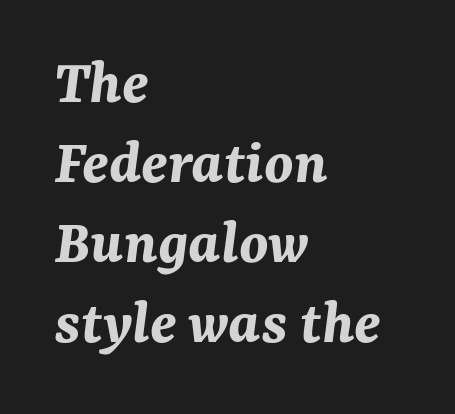
Q: Is the text bold? A: Yes.
Q: Is the text italic (slanted)? A: Yes, it leans right by about 7 degrees.
Q: Is the text underlined? A: No.
Q: How is the paragraph aligned? A: Left-aligned.
Q: Is the spacing between letters normal or unusually wide? A: Normal.
Q: Width (condensed, normal, or wide)? A: Normal.
Q: Stroke contrast? A: Medium.
Q: x-height? A: Medium.
Q: Monospaced? A: No.
